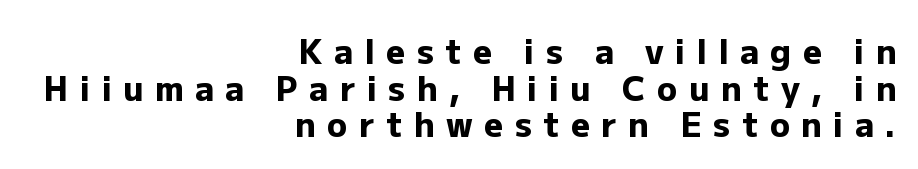
Q: Is the text bold? A: Yes.
Q: Is the text italic (slanted)? A: No, it is upright.
Q: Is the typeface a serif or a sans-serif typeface? A: Sans-serif.
Q: Is the text underlined? A: No.
Q: How is the paragraph aligned? A: Right-aligned.
Q: Is the spacing between letters normal or unusually wide? A: Unusually wide.
Q: Is the spacing between lines tight, normal or loose? A: Tight.
Q: Width (condensed, normal, or wide)? A: Normal.
Q: Stroke contrast? A: Low.
Q: x-height? A: Medium.
Q: Monospaced? A: No.
